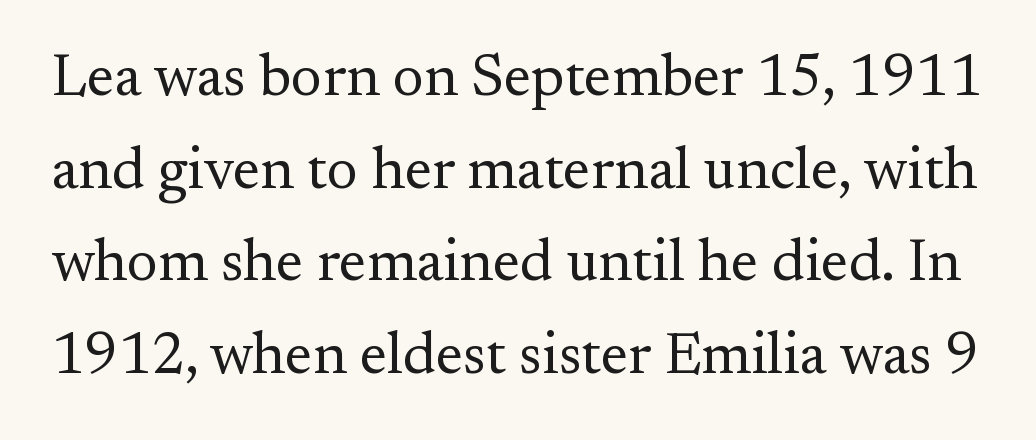
Descenders hang freely into open space. A serif font was chosen for this passage. Caption: face not bold, strokes unweighted. The face used here is proportionally spaced, like ordinary book or web type. If you drew a line through each stem, it would be perfectly vertical.
